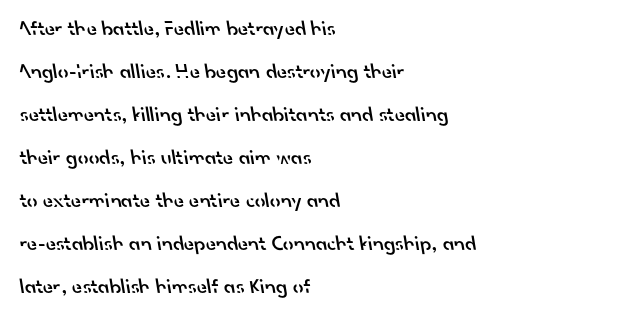
The image shows 21 px text type; set left-aligned, loose line spacing (2.05x), normal letter spacing, not underlined.
